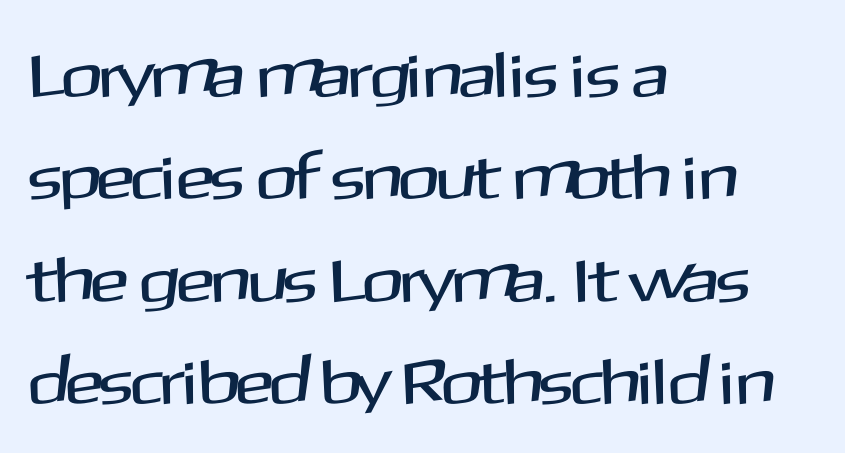
{"serif": "no", "italic": "no", "width": "normal", "stroke_contrast": "medium", "x_height": "medium", "monospaced": "no", "underline": "no", "align": "left", "line_spacing": "normal", "line_spacing_ratio": 1.6, "letter_spacing": "normal", "letter_spacing_em": 0.0, "glyph_px": 64}
